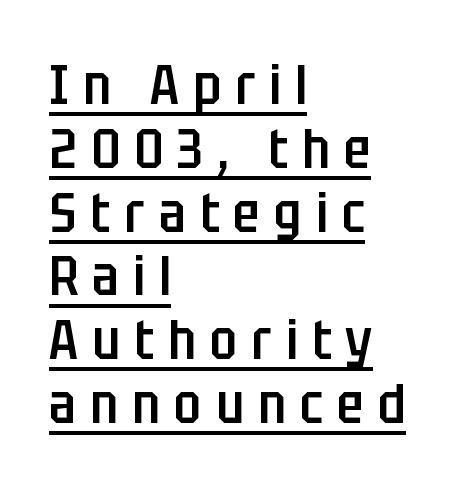
Typographically, this falls in the sans-serif category. Does the weight exceed regular? Yes, but only to semibold. Underline: present. Do the characters align in a grid? No, the font is proportional.
